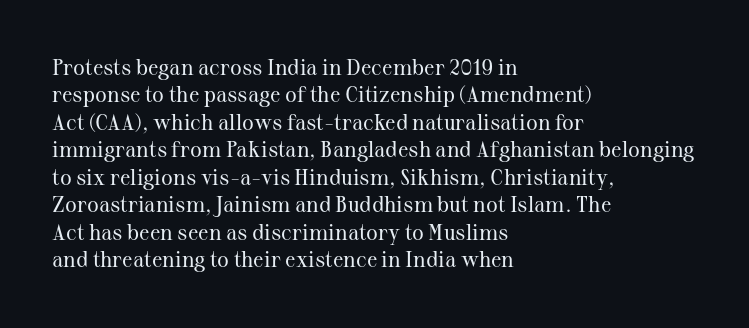
Counters stay open thanks to moderate or lighter strokes. All the whitespace from short lines collects on the right. Normally led — the rows are evenly, conventionally spaced. The glyphs are unaccompanied by any horizontal stroke below them.
